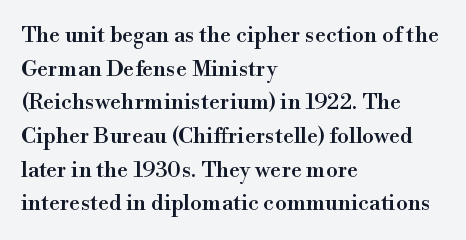
{"italic": "no", "underline": "no", "align": "left", "line_spacing": "normal", "line_spacing_ratio": 1.53, "letter_spacing": "normal", "letter_spacing_em": 0.0, "glyph_px": 22}
